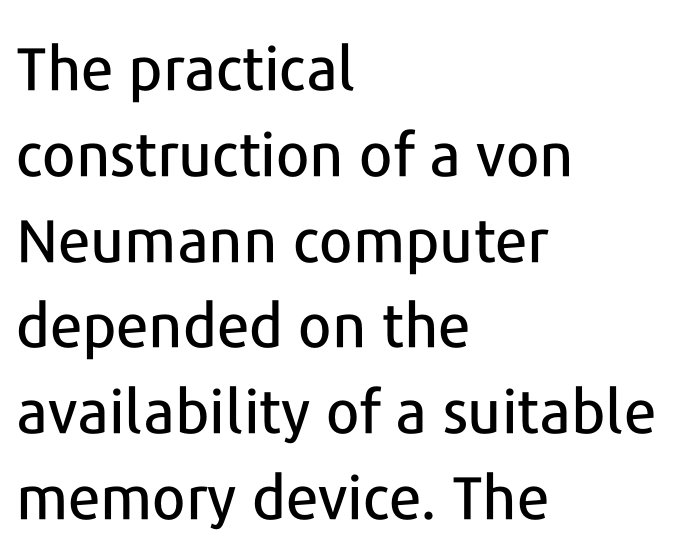
The designer left line spacing at the default. Is the letter spacing exaggerated? No — it looks like the ordinary default. Left-aligned paragraph, ragged on the right. Think of a printed novel: that variable character pitch is what you see here.
